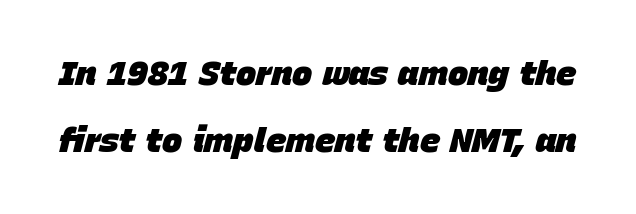
Q: Is the text bold? A: Yes.
Q: Is the text italic (slanted)? A: Yes, it leans right by about 15 degrees.
Q: Is the text underlined? A: No.
Q: Is the spacing between letters normal or unusually wide? A: Normal.
Q: Is the spacing between lines tight, normal or loose? A: Loose.
Q: Width (condensed, normal, or wide)? A: Normal.
Q: Stroke contrast? A: Low.
Q: x-height? A: Large.
Q: Monospaced? A: No.
